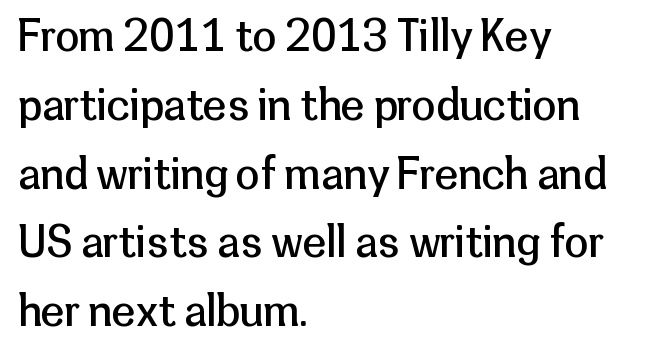
The image shows 43 px regular-weight sans-serif type, upright; set left-aligned, normal line spacing (1.6x), normal letter spacing, not underlined; low stroke contrast and a medium x-height.
